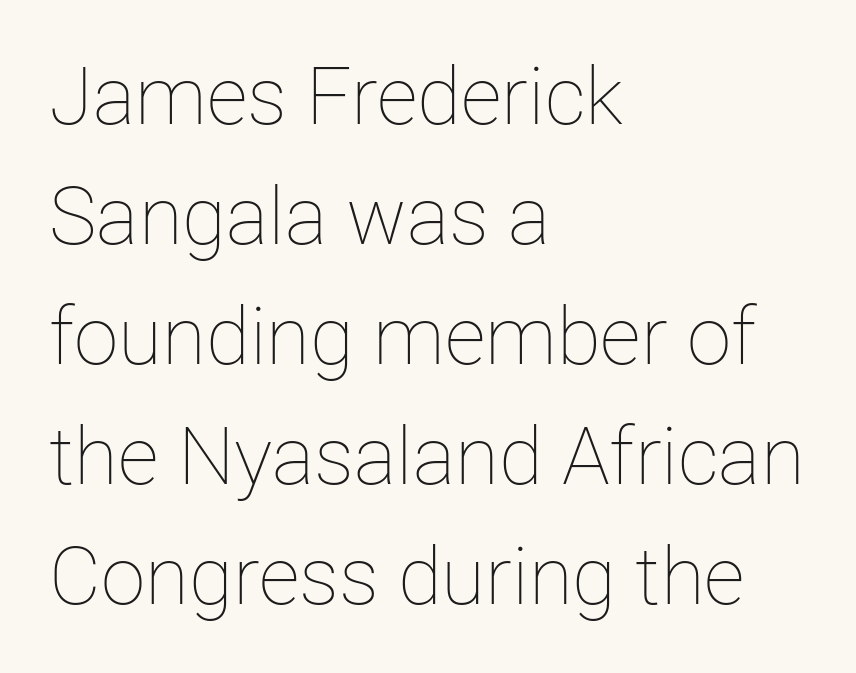
Q: Is the text bold? A: No.
Q: Is the text italic (slanted)? A: No, it is upright.
Q: Is the text underlined? A: No.
Q: How is the paragraph aligned? A: Left-aligned.
Q: Is the spacing between letters normal or unusually wide? A: Normal.
Q: Is the spacing between lines tight, normal or loose? A: Normal.
Q: Width (condensed, normal, or wide)? A: Normal.
Q: Stroke contrast? A: Low.
Q: x-height? A: Medium.
Q: Monospaced? A: No.
